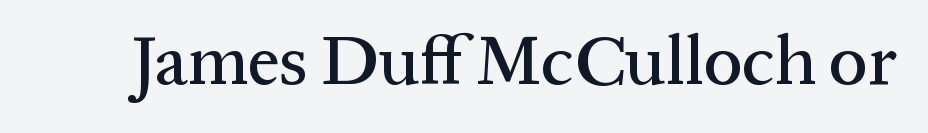
A typesetter would call this proportional, since set widths differ per character. Style check: upright. Are there feet on the stems? There are — it's a serif. The letterforms sit shoulder to shoulder at normal distance. Decoration check: the copy has no underline.
